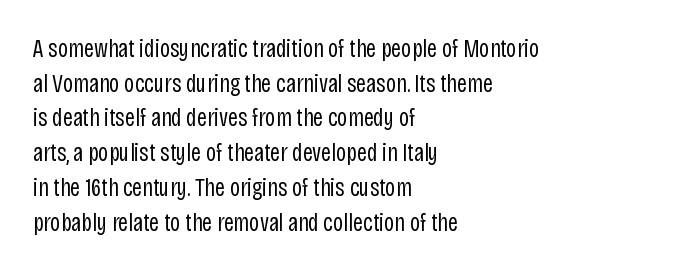
The image shows 25 px text type, upright; set left-aligned, normal line spacing (1.39x), normal letter spacing, not underlined.
